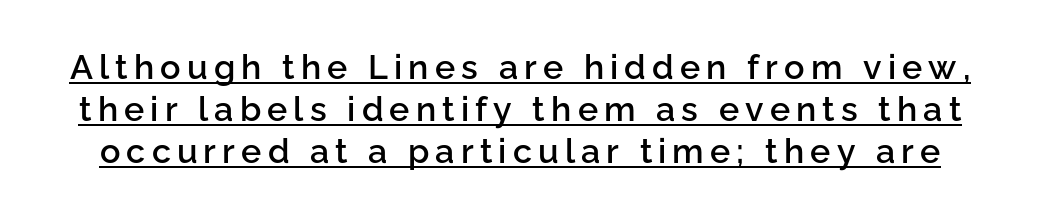
The image shows 34 px semibold sans-serif type, upright; set line spacing 1.23x, underlined; low stroke contrast and a medium x-height.
